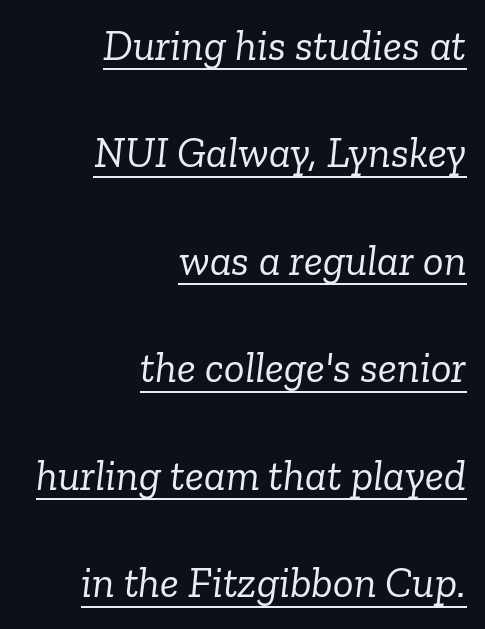
The image shows 43 px light serif type, italic (leaning right); set right-aligned, loose line spacing (2.5x), normal letter spacing, underlined; low stroke contrast and a medium x-height.
